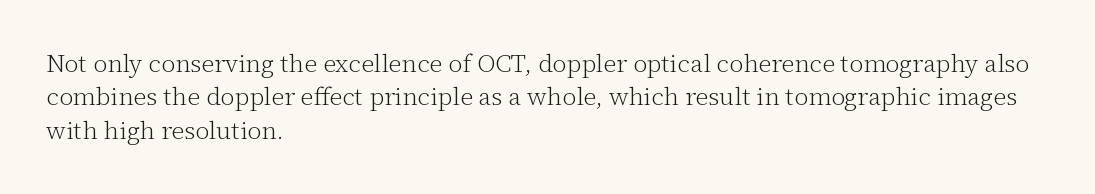
{"italic": "no", "bold": "no", "underline": "no", "align": "left", "line_spacing": "normal", "line_spacing_ratio": 1.34, "letter_spacing": "normal", "letter_spacing_em": 0.0, "glyph_px": 25}
